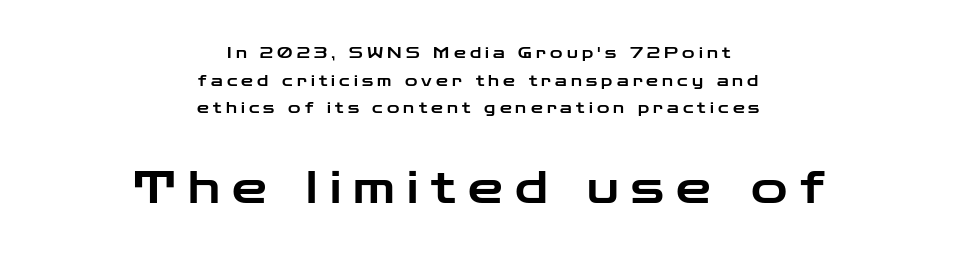
Classification — sans serif. The type sits square on the baseline with zero lean. The horizontal fit of the characters is loose and conspicuously gappy. Leftover space on each line is divided equally before and after the words. The rendering uses natural spacing where letterforms have individual widths. Size contrast runs from small at the top to large at the bottom.
